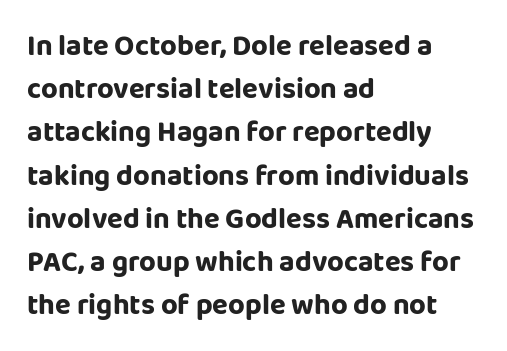
The image shows 29 px sans-serif type, upright; set left-aligned, normal line spacing (1.49x), normal letter spacing, not underlined; low stroke contrast and a large x-height.
